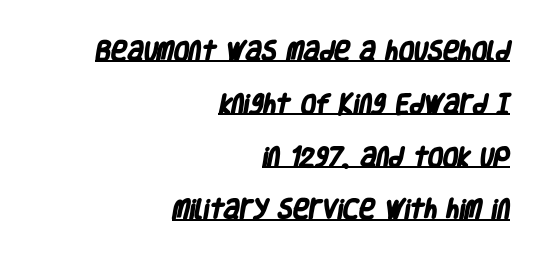
The passage shown has conventional tracking throughout. Descenders here cross a horizontal rule under the line. Notice how the passage keeps a crisp vertical edge on the right only. Chunky letters — that's bold for sure.
